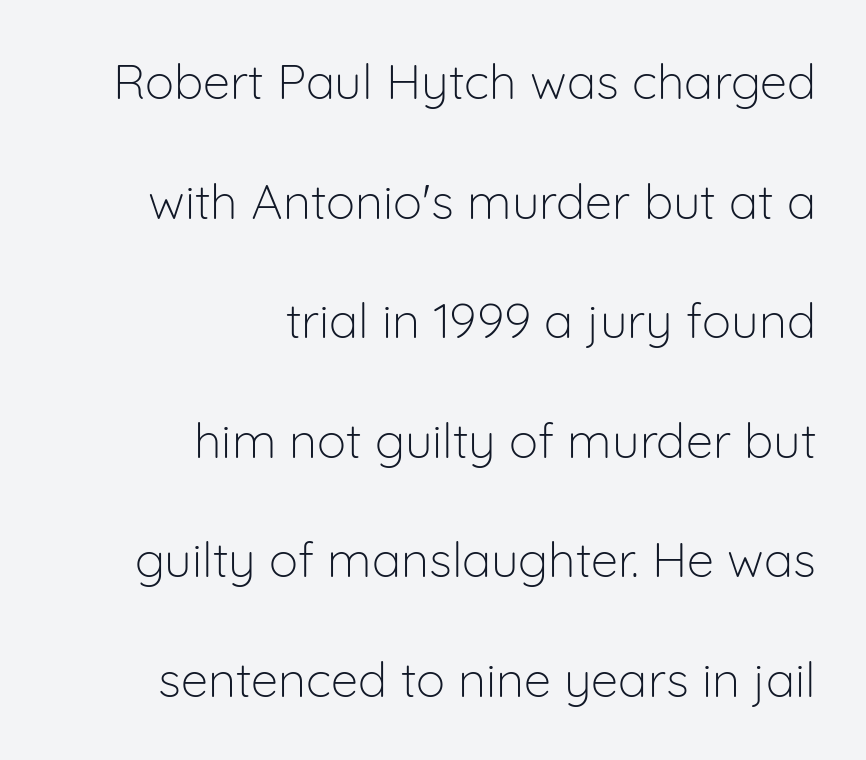
The image shows 49 px light sans-serif type, upright; set right-aligned, loose line spacing (2.44x), normal letter spacing, not underlined; low stroke contrast and a medium x-height.
